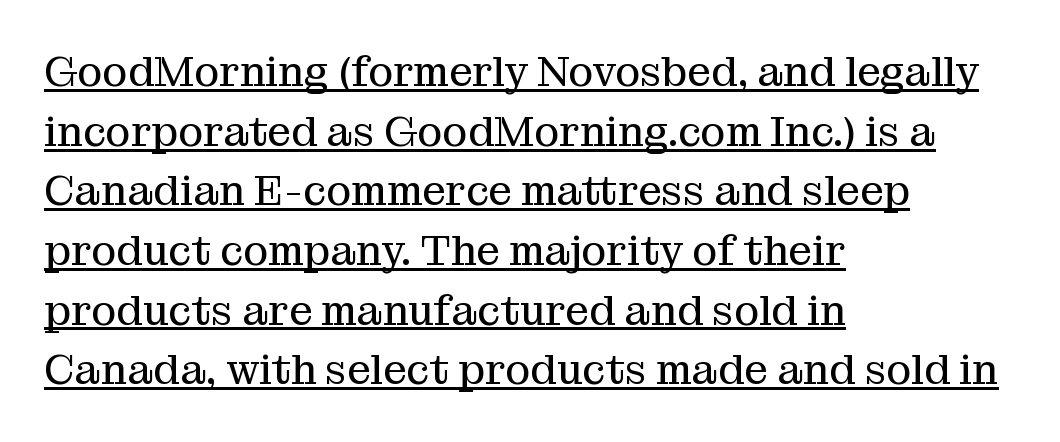
The image shows 42 px regular-weight serif type, upright; set left-aligned, normal line spacing (1.42x), normal letter spacing, underlined; medium stroke contrast and a medium x-height.
